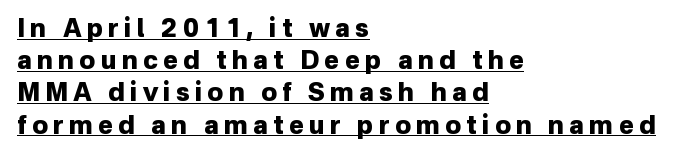
Q: Is the text bold? A: Yes.
Q: Is the text italic (slanted)? A: No, it is upright.
Q: Is the text underlined? A: Yes.
Q: How is the paragraph aligned? A: Left-aligned.
Q: Is the spacing between letters normal or unusually wide? A: Unusually wide.
Q: Is the spacing between lines tight, normal or loose? A: Normal.
